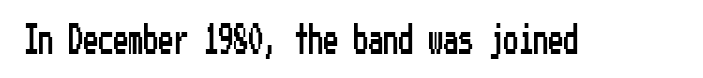
Q: Is the text italic (slanted)? A: No, it is upright.
Q: Is the typeface a serif or a sans-serif typeface? A: Sans-serif.
Q: Is the text underlined? A: No.
Q: Is the spacing between letters normal or unusually wide? A: Normal.
Q: Width (condensed, normal, or wide)? A: Condensed.
Q: Stroke contrast? A: Low.
Q: x-height? A: Medium.
